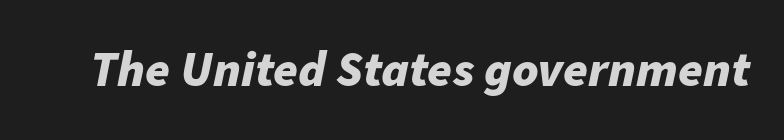
The image shows 50 px bold type, italic (leaning right); set normal letter spacing, not underlined; low stroke contrast and a medium x-height.
